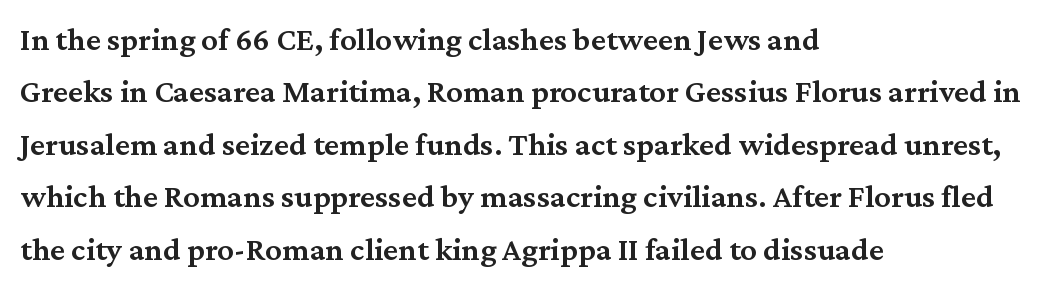
Q: Is the text bold? A: Semi-bold.
Q: Is the text italic (slanted)? A: No, it is upright.
Q: Is the typeface a serif or a sans-serif typeface? A: Serif.
Q: Is the text underlined? A: No.
Q: How is the paragraph aligned? A: Left-aligned.
Q: Is the spacing between letters normal or unusually wide? A: Normal.
Q: Is the spacing between lines tight, normal or loose? A: Normal.
Q: Width (condensed, normal, or wide)? A: Normal.
Q: Stroke contrast? A: Medium.
Q: x-height? A: Medium.
Q: Monospaced? A: No.
